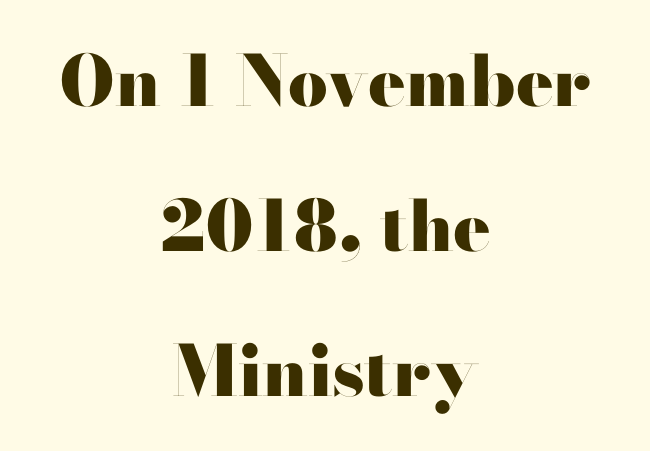
Q: Is the text bold? A: Yes.
Q: Is the text italic (slanted)? A: No, it is upright.
Q: Is the typeface a serif or a sans-serif typeface? A: Sans-serif.
Q: Is the text underlined? A: No.
Q: How is the paragraph aligned? A: Centered.
Q: Is the spacing between letters normal or unusually wide? A: Normal.
Q: Is the spacing between lines tight, normal or loose? A: Loose.
Q: Width (condensed, normal, or wide)? A: Wide.
Q: Stroke contrast? A: High.
Q: x-height? A: Small.
Q: Monospaced? A: No.
